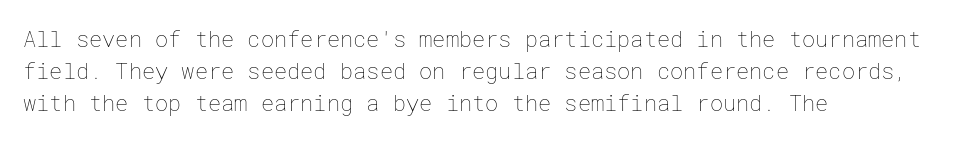
The image shows 22 px text type, upright; set left-aligned, normal line spacing (1.46x), normal letter spacing, not underlined.
